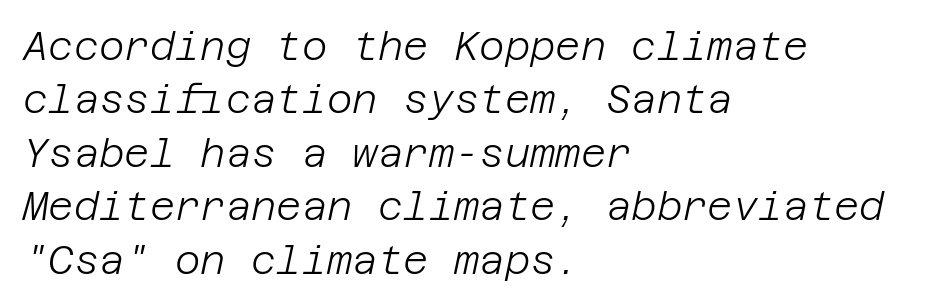
What's the leading like? Ordinary, nothing unusual. These lines keep a tight, regular rhythm from letter to letter. Italic: yes, the glyphs are oblique. Leftover space on each line is placed entirely after the last word. Is the type heavy? It reads as light-to-regular instead. The passage shown is not underscored anywhere.
